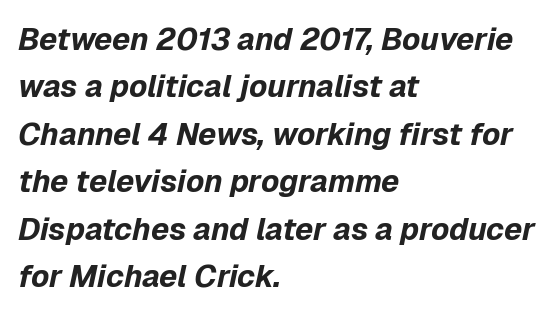
The image shows 31 px bold type, italic (leaning right); set left-aligned, normal line spacing (1.53x), normal letter spacing, not underlined; low stroke contrast and a medium x-height.
